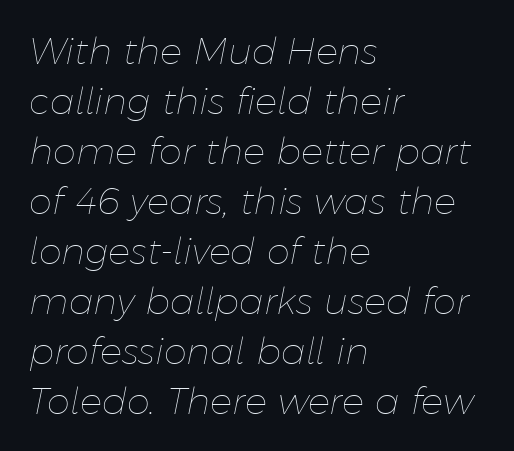
{"italic": "yes", "lean": "right", "slant_degrees": 11, "bold": "no", "weight": "thin", "width": "normal", "stroke_contrast": "low", "x_height": "medium", "monospaced": "no", "underline": "no", "align": "left", "line_spacing": "normal", "line_spacing_ratio": 1.35, "letter_spacing": "normal", "letter_spacing_em": 0.0, "glyph_px": 37}
